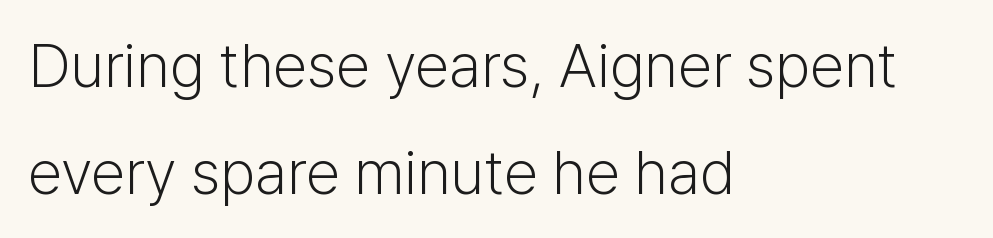
{"serif": "no", "italic": "no", "bold": "no", "weight": "light", "width": "normal", "stroke_contrast": "low", "x_height": "medium", "monospaced": "no", "underline": "no", "align": "left", "line_spacing_ratio": 1.73, "letter_spacing": "normal", "letter_spacing_em": 0.0, "glyph_px": 62}
